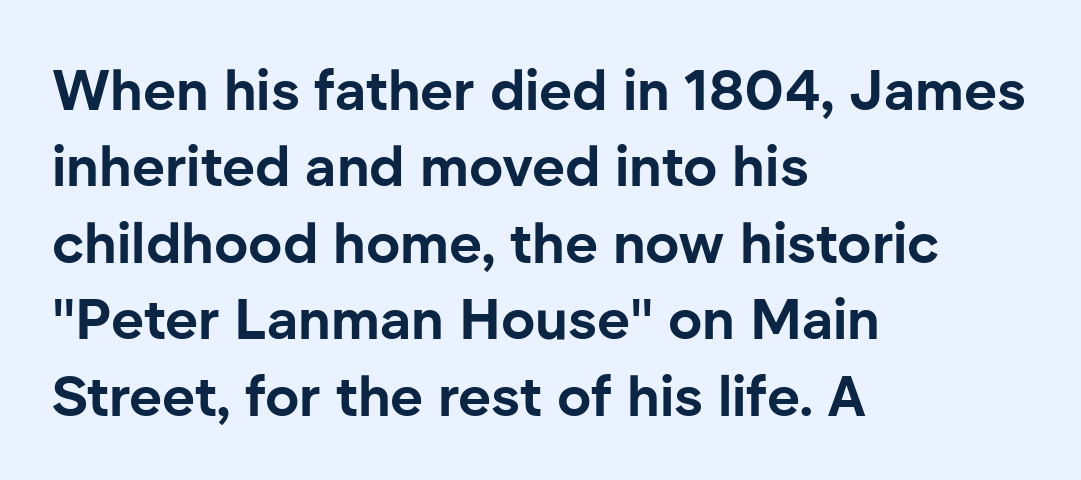
The image shows 57 px bold sans-serif type, upright; set left-aligned, normal line spacing (1.34x), normal letter spacing, not underlined; low stroke contrast and a medium x-height.
